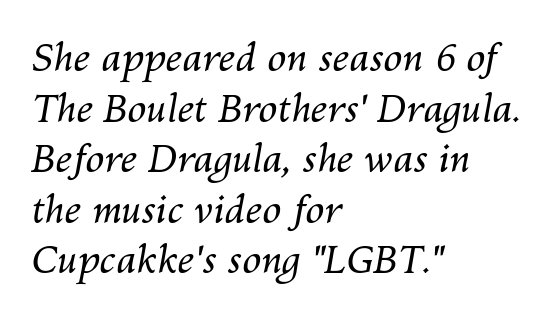
Q: Is the text bold? A: No.
Q: Is the text italic (slanted)? A: Yes, it leans right by about 10 degrees.
Q: Is the text underlined? A: No.
Q: How is the paragraph aligned? A: Left-aligned.
Q: Is the spacing between letters normal or unusually wide? A: Normal.
Q: Is the spacing between lines tight, normal or loose? A: Normal.
Q: Width (condensed, normal, or wide)? A: Normal.
Q: Stroke contrast? A: Medium.
Q: x-height? A: Medium.
Q: Monospaced? A: No.
